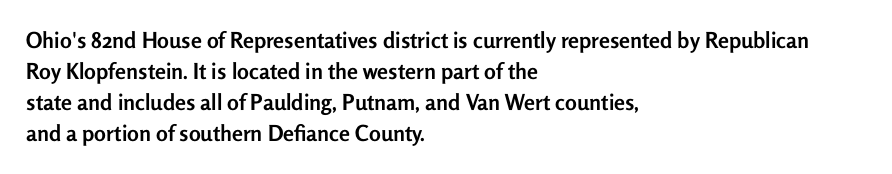
{"italic": "no", "bold": "yes", "underline": "no", "align": "left", "line_spacing": "normal", "line_spacing_ratio": 1.41, "letter_spacing": "normal", "letter_spacing_em": 0.0, "glyph_px": 22}
